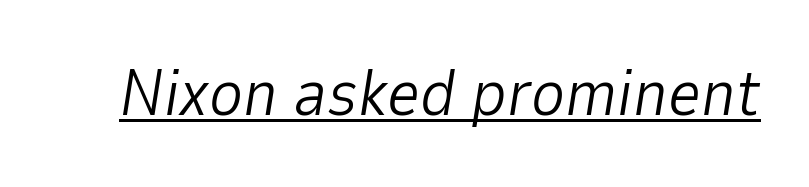
{"italic": "yes", "lean": "right", "slant_degrees": 9, "bold": "no", "weight": "light", "width": "normal", "stroke_contrast": "low", "x_height": "medium", "monospaced": "no", "underline": "yes", "letter_spacing": "normal", "letter_spacing_em": 0.0, "glyph_px": 65}
